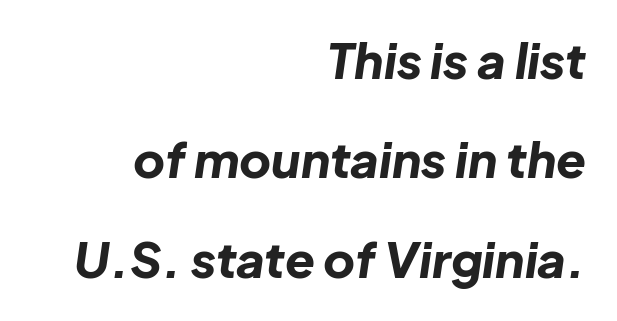
The image shows 49 px bold type, italic (leaning right); set right-aligned, loose line spacing (2.03x), normal letter spacing, not underlined; low stroke contrast and a medium x-height.
